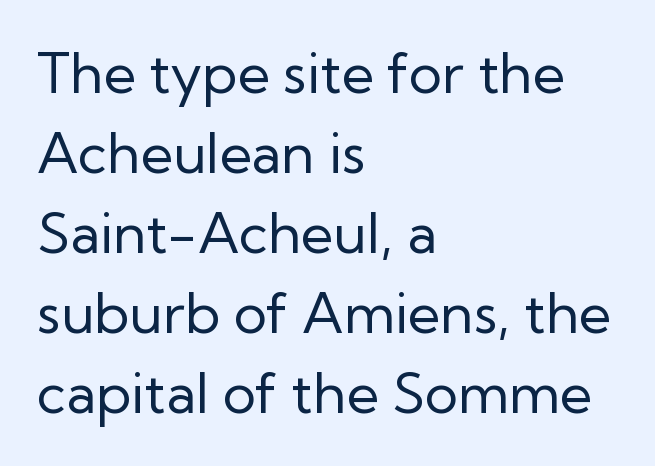
Q: Is the text bold? A: No.
Q: Is the text italic (slanted)? A: No, it is upright.
Q: Is the typeface a serif or a sans-serif typeface? A: Sans-serif.
Q: Is the text underlined? A: No.
Q: How is the paragraph aligned? A: Left-aligned.
Q: Is the spacing between letters normal or unusually wide? A: Normal.
Q: Is the spacing between lines tight, normal or loose? A: Normal.
Q: Width (condensed, normal, or wide)? A: Normal.
Q: Stroke contrast? A: Low.
Q: x-height? A: Medium.
Q: Monospaced? A: No.
